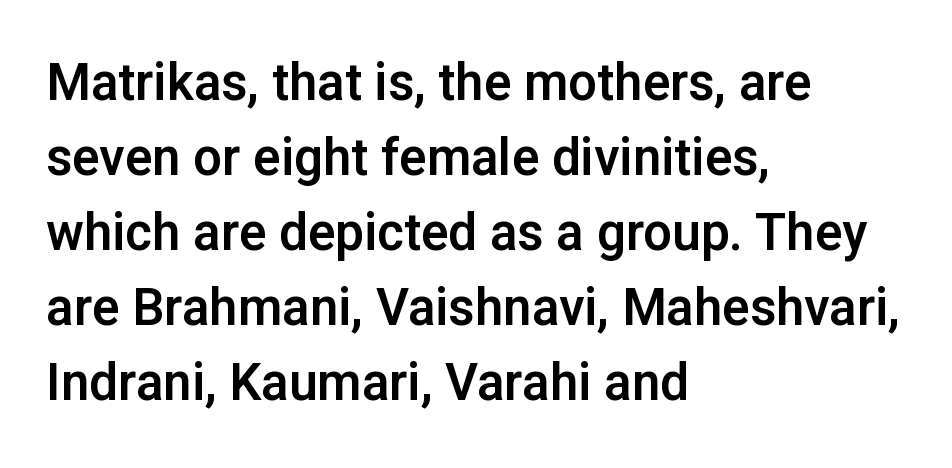
{"serif": "no", "italic": "no", "width": "normal", "stroke_contrast": "low", "x_height": "medium", "monospaced": "no", "underline": "no", "align": "left", "line_spacing": "normal", "line_spacing_ratio": 1.47, "letter_spacing": "normal", "letter_spacing_em": 0.0, "glyph_px": 51}
